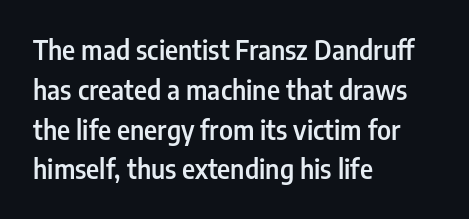
Ordinary non-slanted type is in use. Reading down the block, your eye returns to a fixed left position each line. These lines sit exactly where default settings would place them. Check the space under the baseline: it is left empty.
